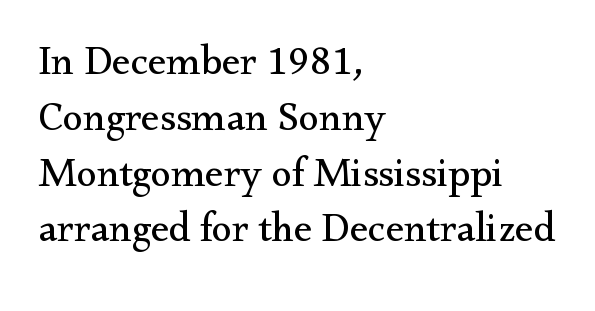
The image shows 41 px regular-weight serif type, upright; set left-aligned, normal line spacing (1.36x), normal letter spacing, not underlined; medium stroke contrast and a small x-height.
